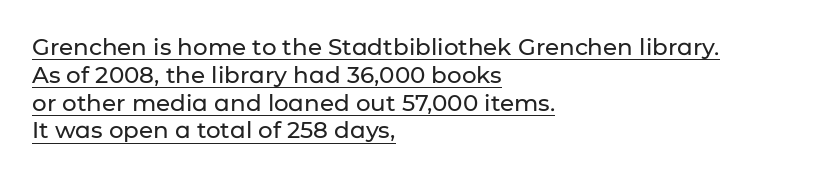
Q: Is the text italic (slanted)? A: No, it is upright.
Q: Is the text underlined? A: Yes.
Q: How is the paragraph aligned? A: Left-aligned.
Q: Is the spacing between letters normal or unusually wide? A: Normal.
